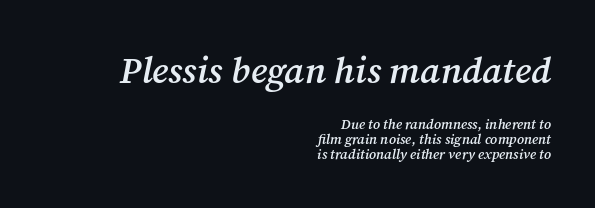
Q: Is the text bold? A: Semi-bold.
Q: Is the text italic (slanted)? A: Yes, it leans right by about 12 degrees.
Q: Is the typeface a serif or a sans-serif typeface? A: Serif.
Q: Is the text underlined? A: No.
Q: How is the paragraph aligned? A: Right-aligned.
Q: Is the spacing between letters normal or unusually wide? A: Normal.
Q: Is the spacing between lines tight, normal or loose? A: Tight.
Q: Which block of text is set in a larger size, the first (top) or the second (bottom)? A: The first (top) one.
Q: Width (condensed, normal, or wide)? A: Normal.
Q: Stroke contrast? A: Medium.
Q: x-height? A: Medium.
Q: Monospaced? A: No.
